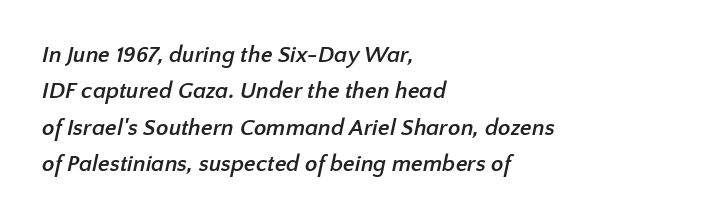
The image shows 23 px bold type; set left-aligned, normal line spacing (1.58x), normal letter spacing, not underlined.
